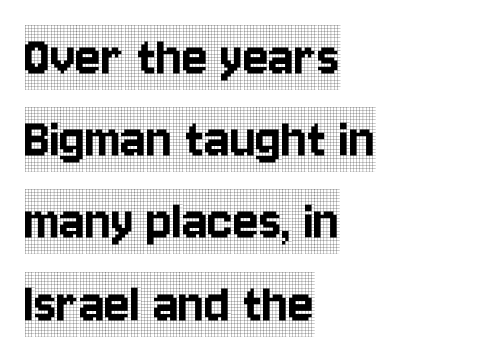
Check under the words: just untouched page. The lettering holds an erect, upright posture throughout. The lines are quadded left. Normally led — the rows are evenly, conventionally spaced. Regarding serifs, this sample has them. Varying glyph widths throughout — classic text-font behaviour.
